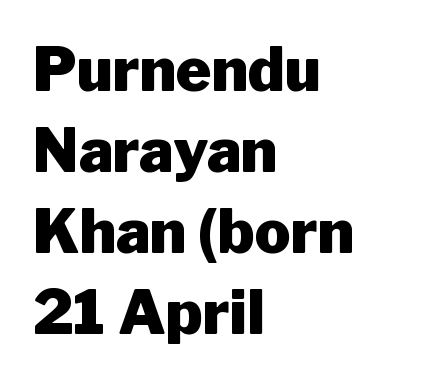
Here the glyphs are tracked normally, forming tight word shapes. These lines sit exactly where default settings would place them. Notice how the stems are strictly vertical — no italics here. This sample has the flowing, uneven cadence of proportional lettering.
